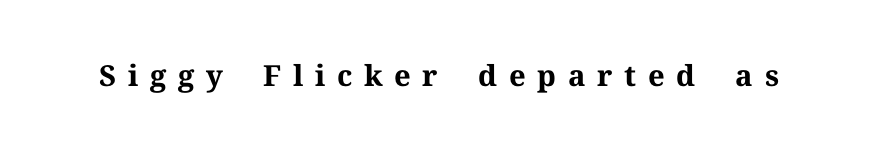
The image shows 29 px bold serif type, upright; set unusually wide letter spacing (+0.4 em), not underlined; medium stroke contrast and a medium x-height.
